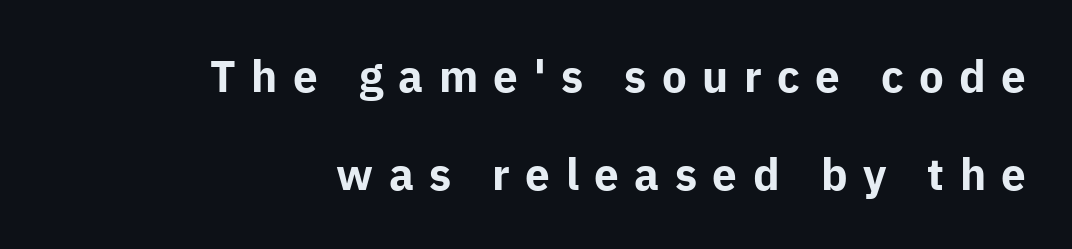
The image shows 44 px bold sans-serif type, upright; set right-aligned, loose line spacing (2.22x), unusually wide letter spacing (+0.35 em), not underlined; low stroke contrast and a medium x-height.
